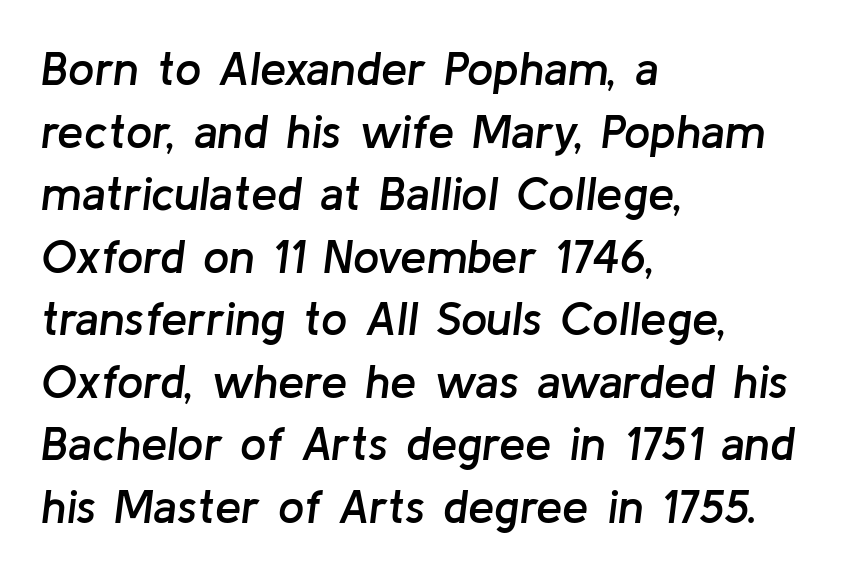
{"italic": "yes", "lean": "right", "slant_degrees": 8, "bold": "semi", "weight": "semibold", "width": "normal", "stroke_contrast": "low", "x_height": "medium", "monospaced": "no", "underline": "no", "align": "left", "line_spacing": "normal", "line_spacing_ratio": 1.33, "letter_spacing": "normal", "letter_spacing_em": 0.0, "glyph_px": 47}
